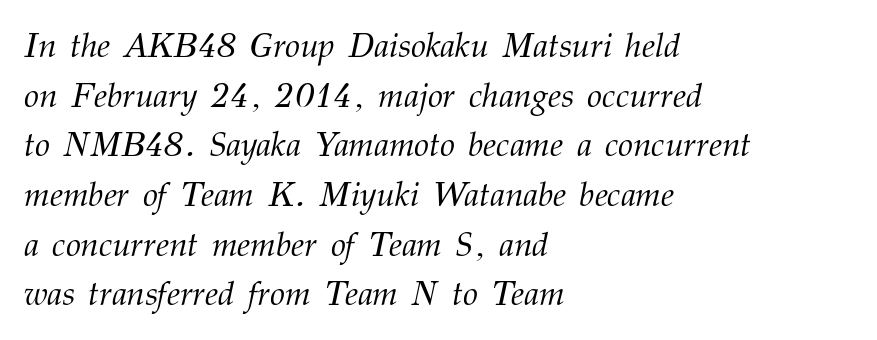
The horizontal fit of the characters is conventional and even. This is not heavy type; no bold has been used. Do the characters align in a grid? No, the font is proportional. Nobody drew a line under any word here. Short and long lines alike share a common starting point at left.
